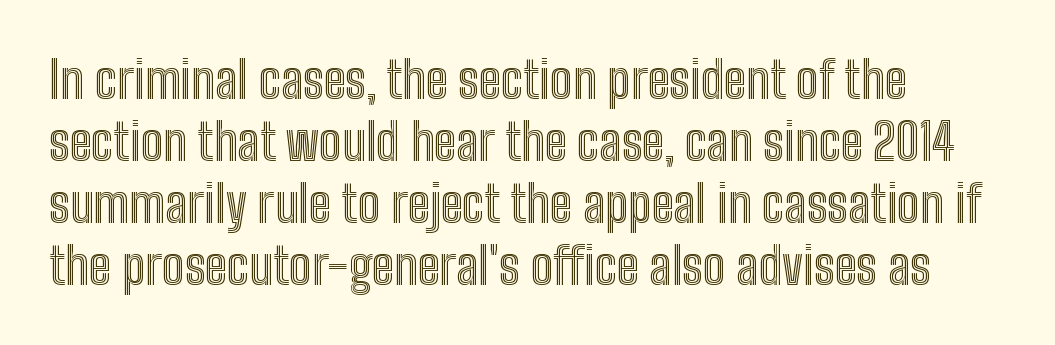
Words appear dense and cohesive because spacing is normal. Posture: vertical. These lines are rendered in a variable-pitch font. In CSS terms this would be text-align: left. The zone under the glyphs is completely vacant.
